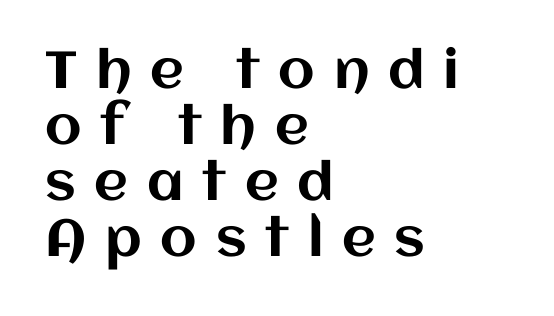
Q: Is the text italic (slanted)? A: No, it is upright.
Q: Is the text underlined? A: No.
Q: How is the paragraph aligned? A: Left-aligned.
Q: Is the spacing between letters normal or unusually wide? A: Unusually wide.
Q: Is the spacing between lines tight, normal or loose? A: Tight.
Q: Width (condensed, normal, or wide)? A: Normal.
Q: Stroke contrast? A: Medium.
Q: x-height? A: Large.
Q: Monospaced? A: No.
